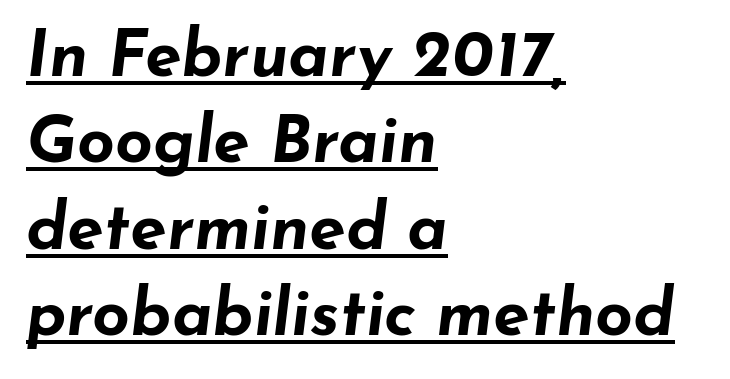
The image shows 66 px bold, wide type, italic (leaning right); set left-aligned, normal line spacing (1.31x), normal letter spacing, underlined; low stroke contrast and a small x-height.
